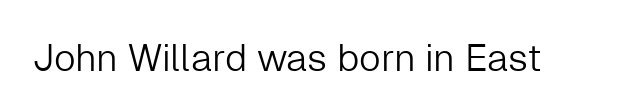
Heft: none added — not bold. Spacing between characters is what you'd get straight out of the box. In terms of letterform style, serifs are entirely absent. Bare-footed words on every line. The rendering uses natural spacing where letterforms have individual widths.
